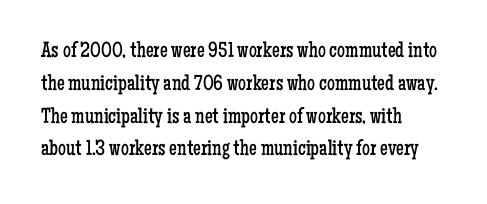
Descender tails drop into unmarked territory. Vertically, the passage feels balanced, rows spaced as you'd expect. The typesetter chose a ragged-right arrangement here. The typography opts for an upright posture over an oblique one. The rendering keeps characters at their native spacing. Stroke mass is kept to a normal reading level or below.
